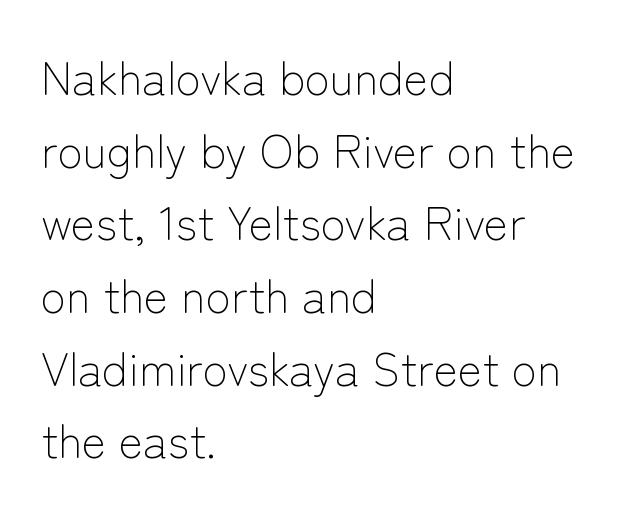
{"serif": "no", "italic": "no", "bold": "no", "weight": "light", "width": "normal", "stroke_contrast": "low", "x_height": "medium", "monospaced": "no", "underline": "no", "align": "left", "line_spacing": "normal", "line_spacing_ratio": 1.58, "letter_spacing": "normal", "letter_spacing_em": 0.0, "glyph_px": 46}
